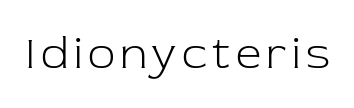
The image shows 45 px light serif type, upright; set not underlined; low stroke contrast and a medium x-height.
